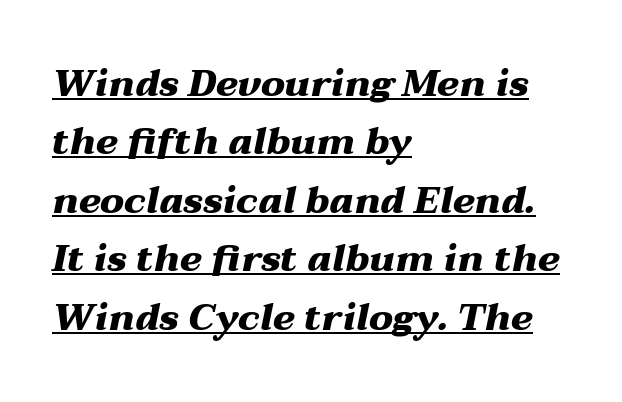
The image shows 37 px heavy, wide type, italic (leaning right); set left-aligned, normal line spacing (1.58x), normal letter spacing, underlined; medium stroke contrast and a medium x-height.
